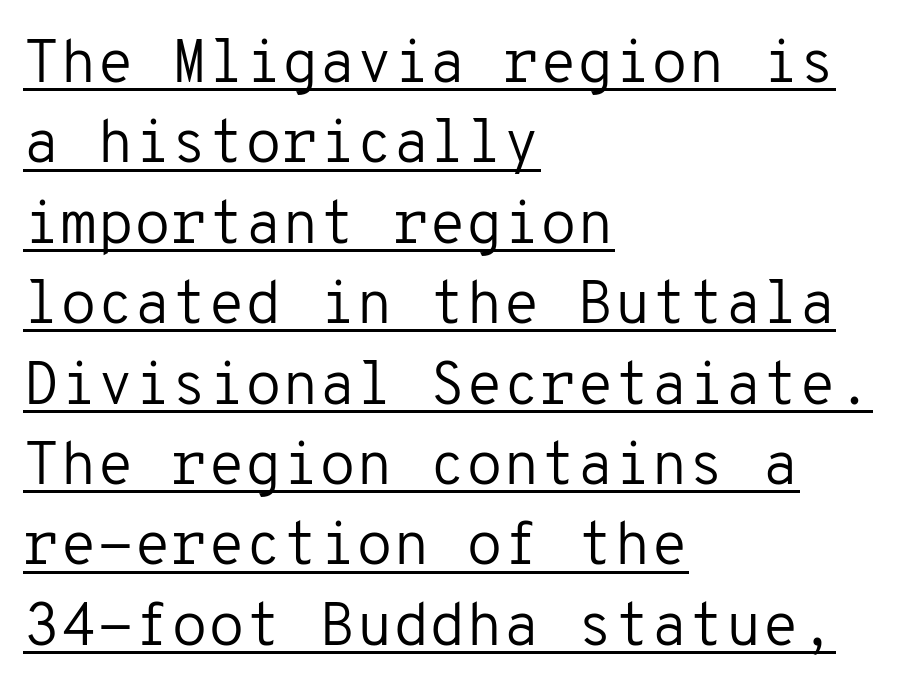
{"serif": "no", "italic": "no", "bold": "no", "weight": "regular", "width": "normal", "stroke_contrast": "low", "x_height": "medium", "monospaced": "yes", "underline": "yes", "align": "left", "line_spacing": "normal", "line_spacing_ratio": 1.34, "letter_spacing": "normal", "letter_spacing_em": 0.0, "glyph_px": 60}
